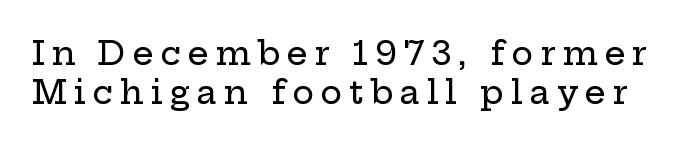
The image shows 33 px wide serif type, upright; set line spacing 1.19x, unusually wide letter spacing (+0.2 em), not underlined; low stroke contrast and a medium x-height.
